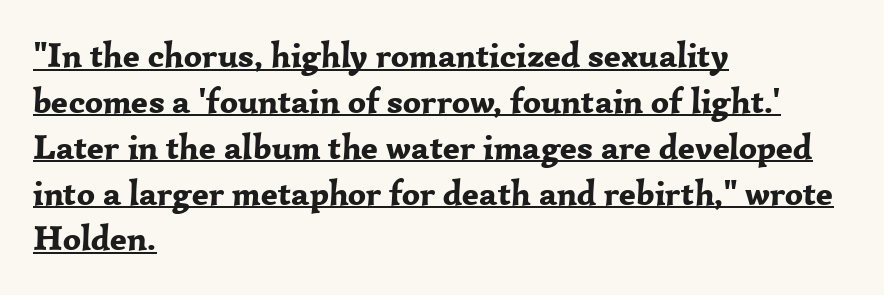
Quick note: interline space is typical. The paragraph shown leans on its left margin. Typesetter's note: full bold, strokes at maximum text heaviness. Inter-character spacing is left at the font's built-in metrics. In designer terms, the underline attribute is active on this setting. Spacing verdict: proportional, widths tailored to each character.
